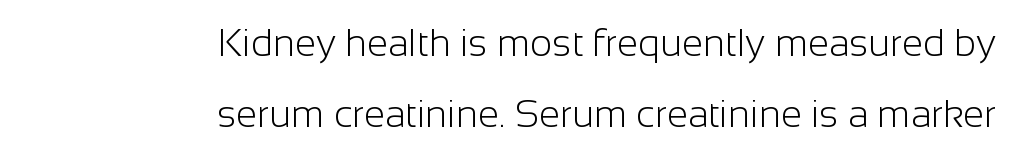
{"serif": "no", "italic": "no", "bold": "no", "weight": "light", "width": "normal", "stroke_contrast": "low", "x_height": "medium", "monospaced": "no", "underline": "no", "align": "right", "line_spacing_ratio": 1.87, "letter_spacing": "normal", "letter_spacing_em": 0.0, "glyph_px": 38}
